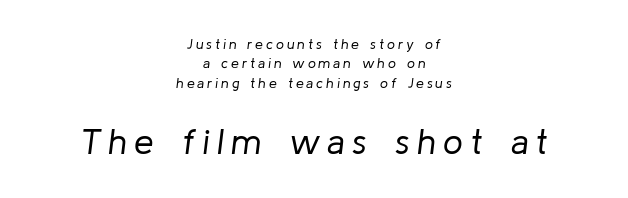
{"italic": "yes", "lean": "right", "slant_degrees": 8, "bold": "no", "weight": "regular", "width": "normal", "stroke_contrast": "low", "x_height": "medium", "monospaced": "no", "underline": "no", "align": "center", "line_spacing": "normal", "line_spacing_ratio": 1.39, "letter_spacing": "wide", "letter_spacing_em": 0.21, "larger_block": "second", "size_ratio": 2.5, "glyph_px": 35}
